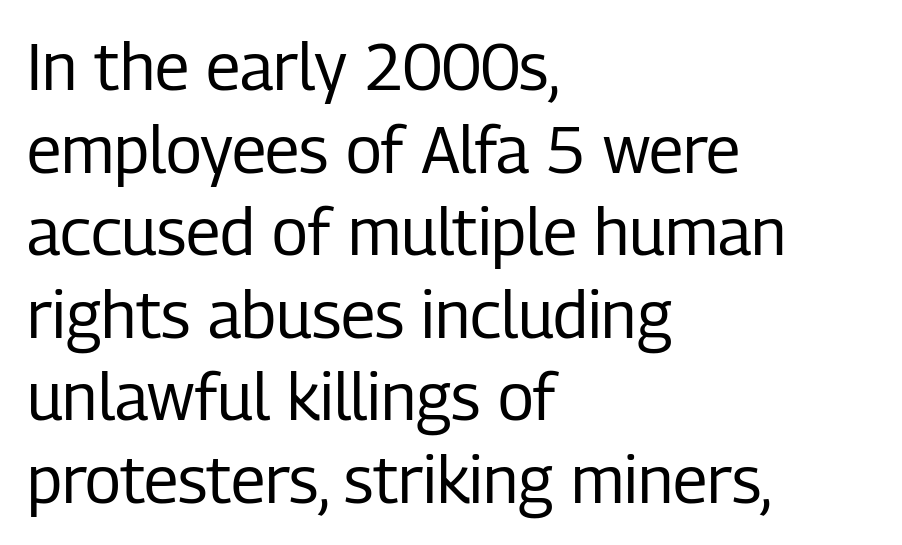
Q: Is the text bold? A: No.
Q: Is the text italic (slanted)? A: No, it is upright.
Q: Is the typeface a serif or a sans-serif typeface? A: Sans-serif.
Q: Is the text underlined? A: No.
Q: How is the paragraph aligned? A: Left-aligned.
Q: Is the spacing between letters normal or unusually wide? A: Normal.
Q: Is the spacing between lines tight, normal or loose? A: Normal.
Q: Width (condensed, normal, or wide)? A: Condensed.
Q: Stroke contrast? A: Low.
Q: x-height? A: Medium.
Q: Monospaced? A: No.
